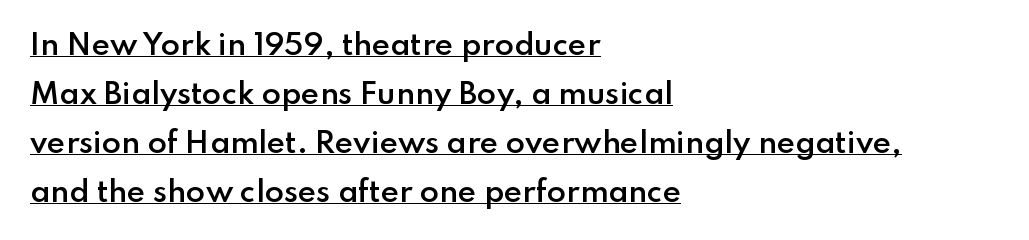
Q: Is the text bold? A: Semi-bold.
Q: Is the text italic (slanted)? A: No, it is upright.
Q: Is the typeface a serif or a sans-serif typeface? A: Sans-serif.
Q: Is the text underlined? A: Yes.
Q: How is the paragraph aligned? A: Left-aligned.
Q: Is the spacing between letters normal or unusually wide? A: Normal.
Q: Width (condensed, normal, or wide)? A: Normal.
Q: Stroke contrast? A: Low.
Q: x-height? A: Small.
Q: Monospaced? A: No.
